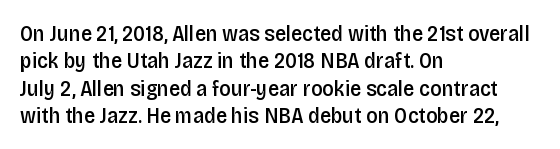
{"italic": "no", "bold": "semi", "underline": "no", "align": "left", "line_spacing_ratio": 1.24, "letter_spacing": "normal", "letter_spacing_em": 0.0, "glyph_px": 22}
